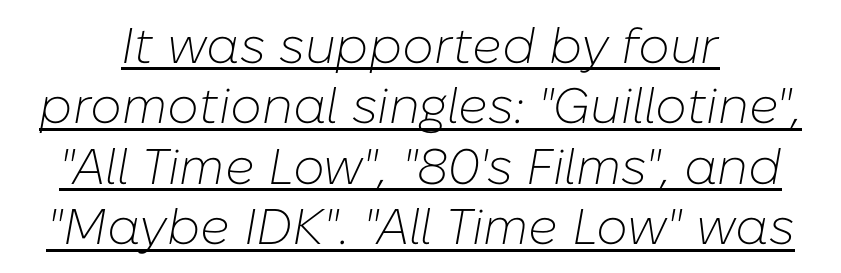
{"italic": "yes", "lean": "right", "slant_degrees": 10, "bold": "no", "weight": "light", "width": "normal", "stroke_contrast": "low", "x_height": "medium", "monospaced": "no", "underline": "yes", "align": "center", "line_spacing_ratio": 1.21, "letter_spacing": "normal", "letter_spacing_em": 0.0, "glyph_px": 50}
